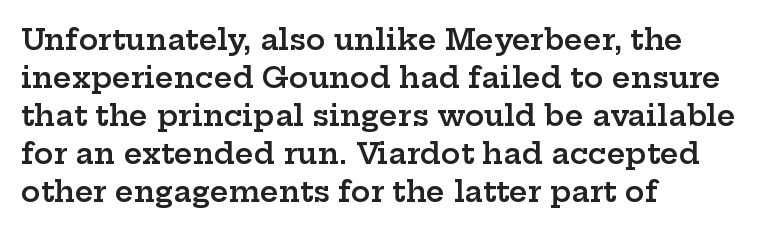
Q: Is the text bold? A: Semi-bold.
Q: Is the text italic (slanted)? A: No, it is upright.
Q: Is the typeface a serif or a sans-serif typeface? A: Serif.
Q: Is the text underlined? A: No.
Q: How is the paragraph aligned? A: Left-aligned.
Q: Is the spacing between letters normal or unusually wide? A: Normal.
Q: Is the spacing between lines tight, normal or loose? A: Normal.
Q: Width (condensed, normal, or wide)? A: Wide.
Q: Stroke contrast? A: Low.
Q: x-height? A: Medium.
Q: Monospaced? A: No.
